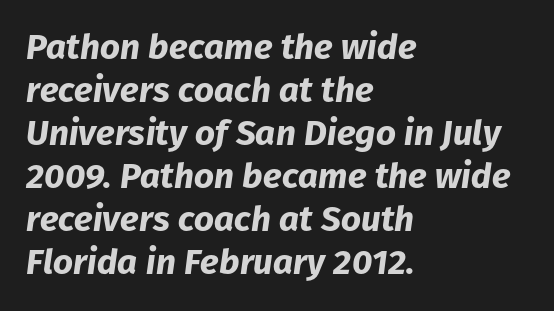
{"italic": "yes", "lean": "right", "slant_degrees": 8, "bold": "yes", "weight": "bold", "width": "normal", "stroke_contrast": "low", "x_height": "medium", "monospaced": "no", "underline": "no", "align": "left", "line_spacing_ratio": 1.23, "letter_spacing": "normal", "letter_spacing_em": 0.0, "glyph_px": 35}
